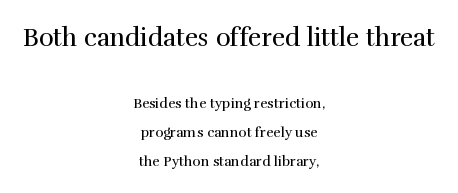
The image shows 25 px text type, upright; set centered, loose line spacing (2.07x), normal letter spacing, not underlined; the first (top) block is 1.79x larger.
